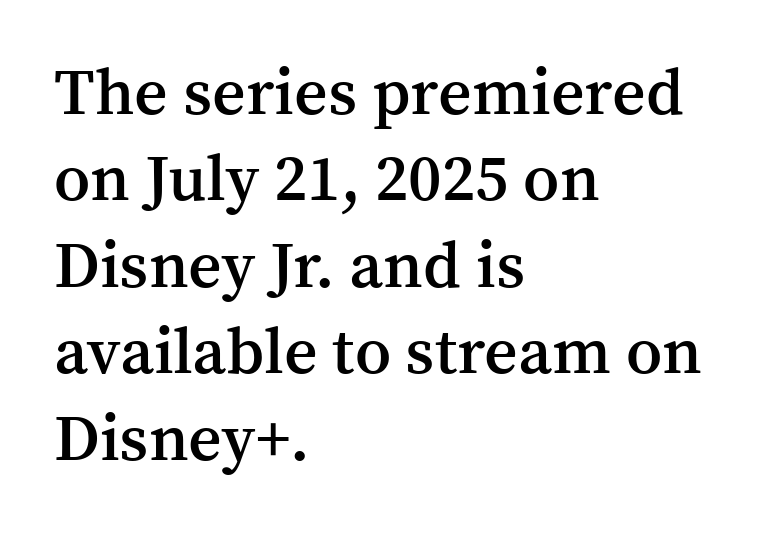
The image shows 65 px semibold serif type, upright; set left-aligned, normal line spacing (1.33x), normal letter spacing, not underlined; medium stroke contrast and a medium x-height.
